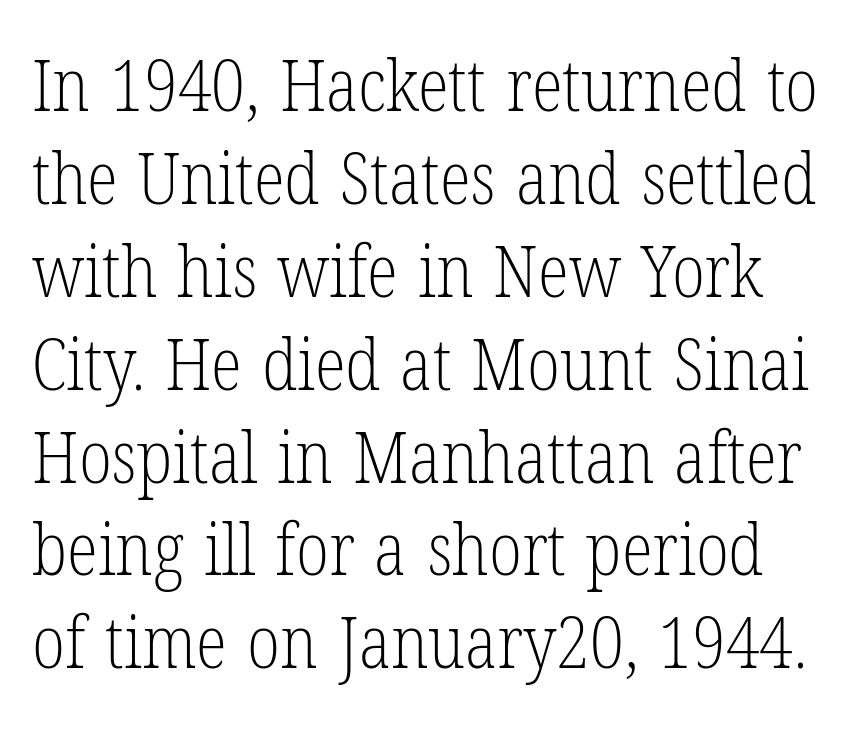
Plain, unruled lines of type. Each letter keeps its own natural width here, so spacing adapts to shape. Quick note: interline space is typical. The type family on display is of the serif kind.
